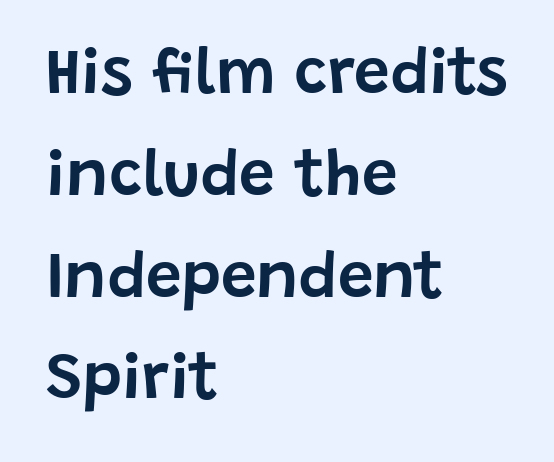
Q: Is the text italic (slanted)? A: No, it is upright.
Q: Is the typeface a serif or a sans-serif typeface? A: Sans-serif.
Q: Is the text underlined? A: No.
Q: How is the paragraph aligned? A: Left-aligned.
Q: Is the spacing between letters normal or unusually wide? A: Normal.
Q: Is the spacing between lines tight, normal or loose? A: Normal.
Q: Width (condensed, normal, or wide)? A: Normal.
Q: Stroke contrast? A: Low.
Q: x-height? A: Large.
Q: Monospaced? A: No.
